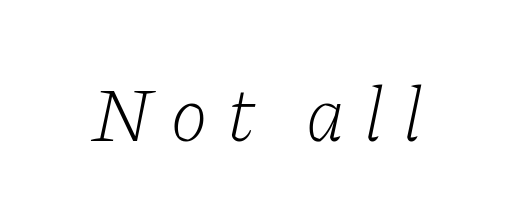
{"serif": "yes", "italic": "yes", "lean": "right", "slant_degrees": 11, "bold": "no", "weight": "light", "width": "normal", "stroke_contrast": "low", "x_height": "medium", "monospaced": "no", "underline": "no", "letter_spacing": "wide", "letter_spacing_em": 0.25, "glyph_px": 78}
